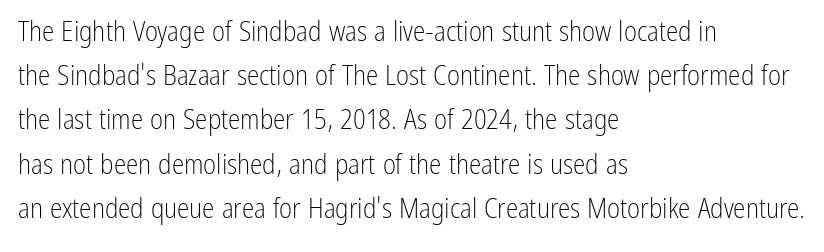
The image shows 28 px light, condensed sans-serif type, upright; set left-aligned, normal line spacing (1.58x), normal letter spacing, not underlined; low stroke contrast and a medium x-height.
